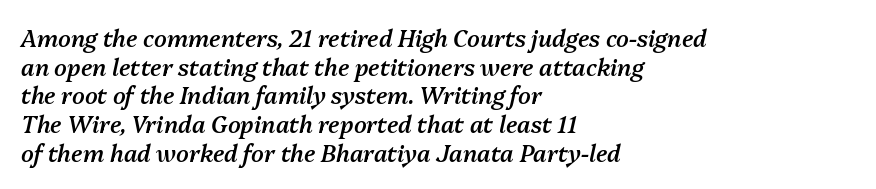
When letters slant like this, we call the style italic. Has an underline been added? It has not. Does extra space separate the letters? No, they use regular spacing. If you drew a ruler down the left edge, every line would touch it.
